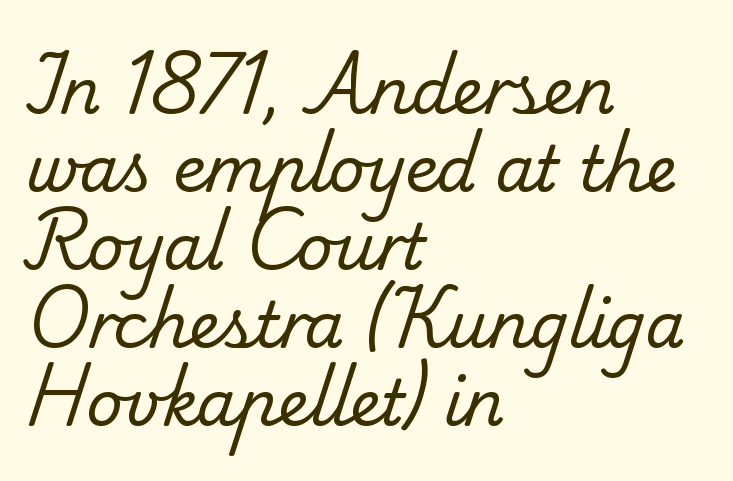
The image shows 63 px regular-weight serif type; set left-aligned, line spacing 1.24x, normal letter spacing, not underlined; low stroke contrast and a small x-height.
